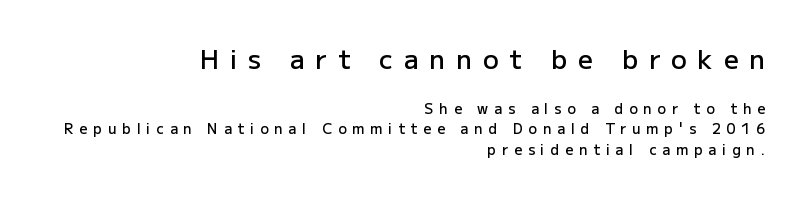
The zone under the glyphs is completely vacant. If you squint, the top block still reads clearly — it's the larger of the two. The leading is moderate, giving the passage an even texture. These words are printed semibold, heavier than regular yet not bold. Where is the straight margin? On the right.
